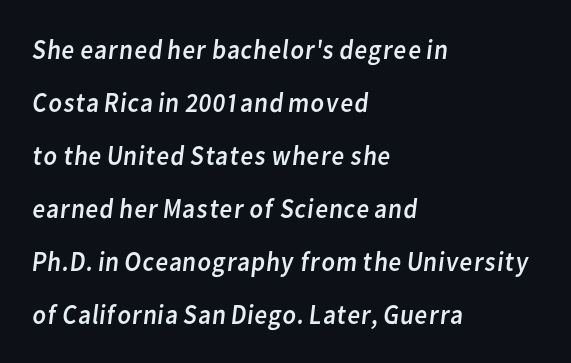
Q: Is the text bold? A: No.
Q: Is the typeface a serif or a sans-serif typeface? A: Sans-serif.
Q: Is the text underlined? A: No.
Q: How is the paragraph aligned? A: Left-aligned.
Q: Is the spacing between letters normal or unusually wide? A: Normal.
Q: Width (condensed, normal, or wide)? A: Normal.
Q: Stroke contrast? A: Low.
Q: x-height? A: Medium.
Q: Monospaced? A: No.
